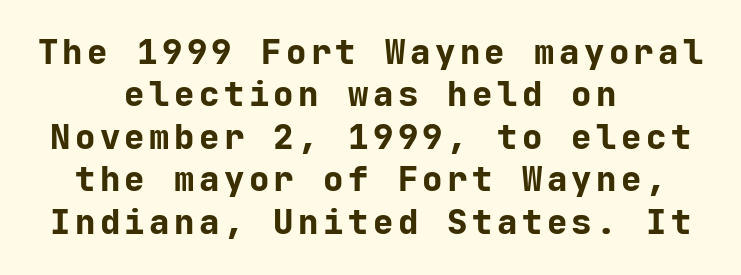
{"serif": "no", "italic": "no", "bold": "yes", "weight": "bold", "width": "normal", "stroke_contrast": "low", "x_height": "medium", "monospaced": "yes", "underline": "no", "align": "center", "line_spacing": "normal", "line_spacing_ratio": 1.25, "glyph_px": 34}
